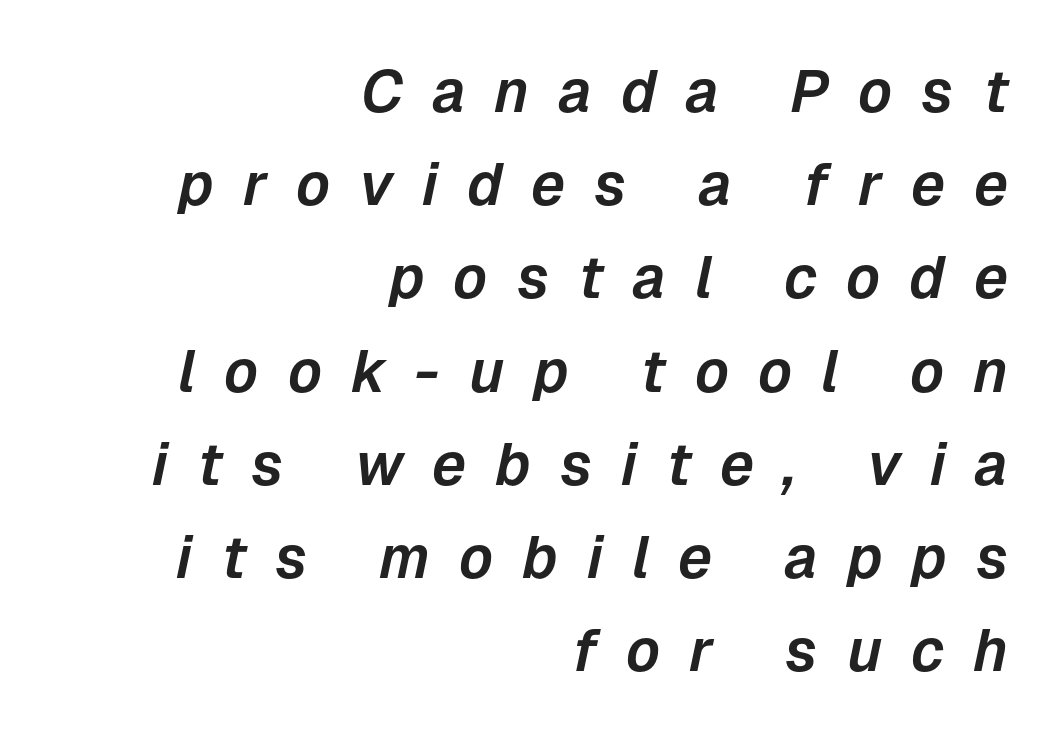
{"italic": "yes", "lean": "right", "slant_degrees": 12, "width": "normal", "stroke_contrast": "low", "x_height": "medium", "monospaced": "no", "underline": "no", "align": "right", "line_spacing": "normal", "line_spacing_ratio": 1.58, "letter_spacing": "wide", "letter_spacing_em": 0.49, "glyph_px": 59}
